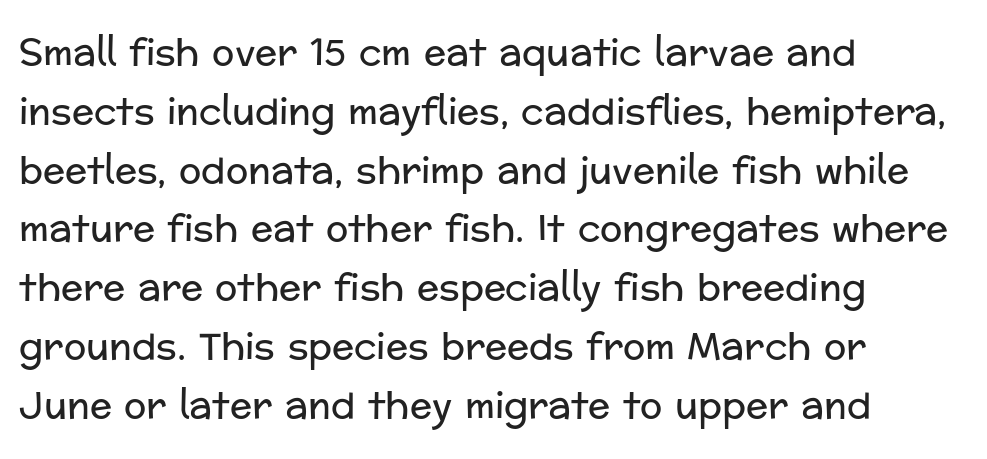
No chunkiness to these letters — they're not bold. Does the type have serifs? No, each stem ends abruptly. How would I describe the line gaps? Plain and ordinary. Teacher's note: observe the even left margin — that is flush-left alignment. The gap between lines stays unmarked.
